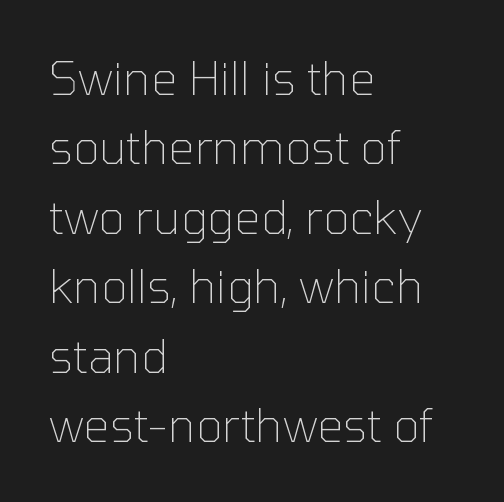
The image shows 46 px thin sans-serif type, upright; set left-aligned, normal line spacing (1.51x), normal letter spacing, not underlined; low stroke contrast and a medium x-height.
